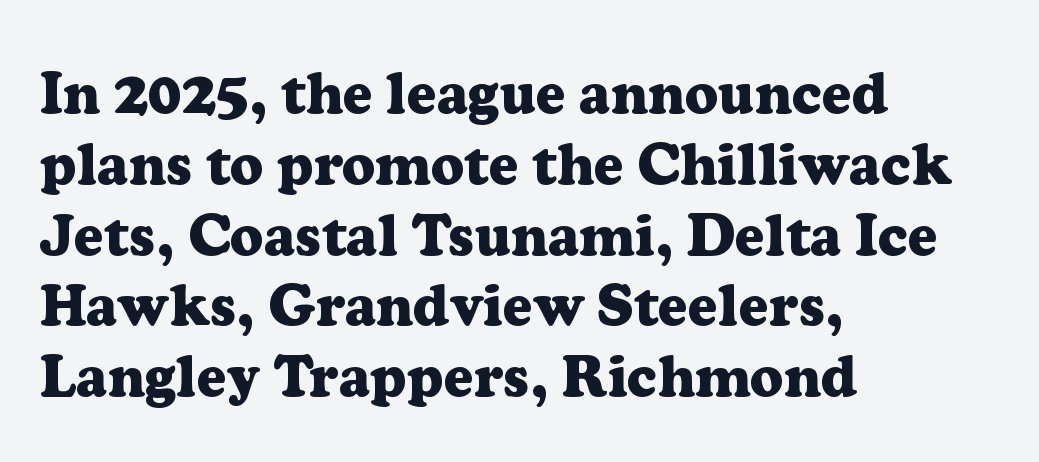
{"serif": "yes", "italic": "no", "bold": "yes", "weight": "heavy", "width": "normal", "stroke_contrast": "low", "x_height": "medium", "monospaced": "no", "underline": "no", "align": "left", "line_spacing_ratio": 1.22, "letter_spacing": "normal", "letter_spacing_em": 0.0, "glyph_px": 58}
